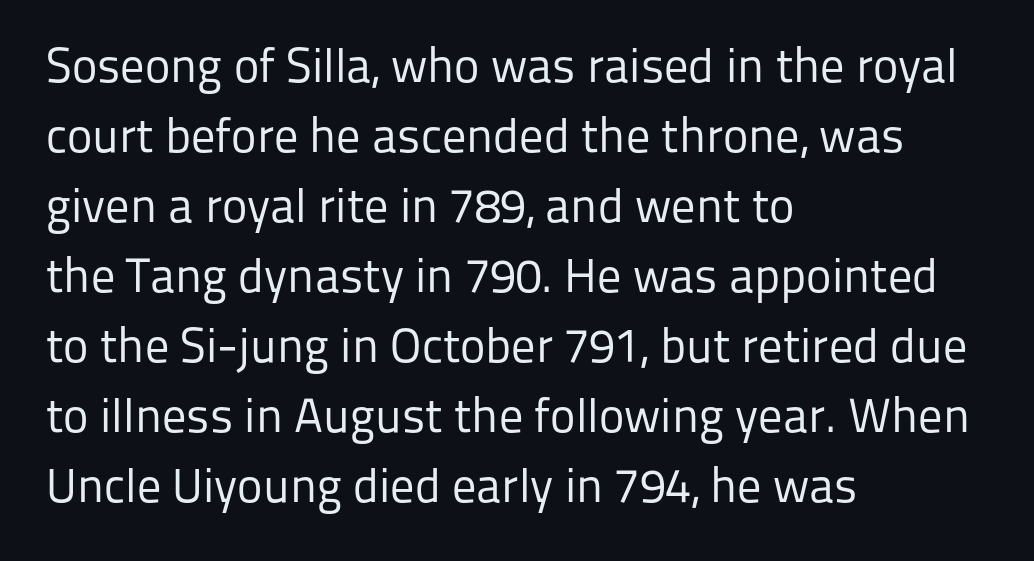
The image shows 48 px regular-weight sans-serif type, upright; set left-aligned, normal line spacing (1.46x), normal letter spacing, not underlined; low stroke contrast and a medium x-height.
